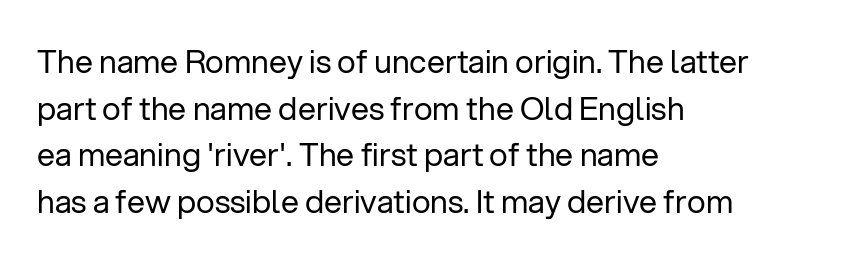
{"serif": "no", "italic": "no", "bold": "no", "weight": "regular", "width": "normal", "stroke_contrast": "low", "x_height": "medium", "monospaced": "no", "underline": "no", "align": "left", "line_spacing": "normal", "line_spacing_ratio": 1.46, "letter_spacing": "normal", "letter_spacing_em": 0.0, "glyph_px": 32}
